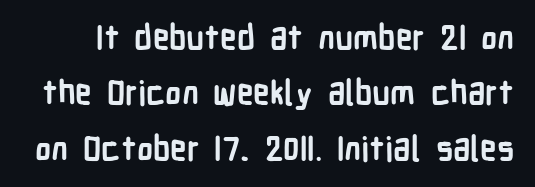
{"serif": "no", "italic": "no", "bold": "yes", "weight": "semibold", "width": "condensed", "stroke_contrast": "low", "x_height": "medium", "monospaced": "no", "underline": "no", "line_spacing": "normal", "line_spacing_ratio": 1.68, "letter_spacing": "normal", "letter_spacing_em": 0.0, "glyph_px": 33}
